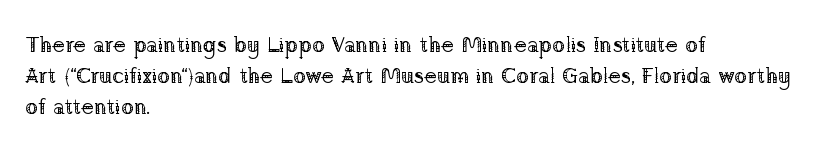
Q: Is the text bold? A: No.
Q: Is the text italic (slanted)? A: No, it is upright.
Q: Is the text underlined? A: No.
Q: How is the paragraph aligned? A: Left-aligned.
Q: Is the spacing between letters normal or unusually wide? A: Normal.
Q: Is the spacing between lines tight, normal or loose? A: Normal.
